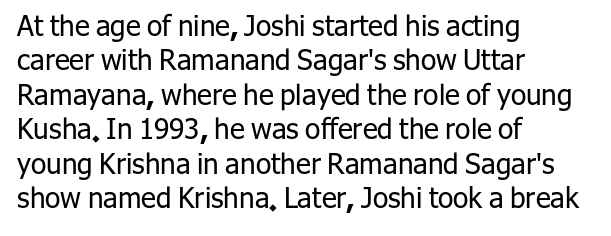
The line texture is even and compact thanks to regular tracking. Is the type heavy? It reads as light-to-regular instead. The typography opts for an upright posture over an oblique one. The foot of each line stays bare and open. The lines are quadded left. Think of a printed novel: that variable character pitch is what you see here.
